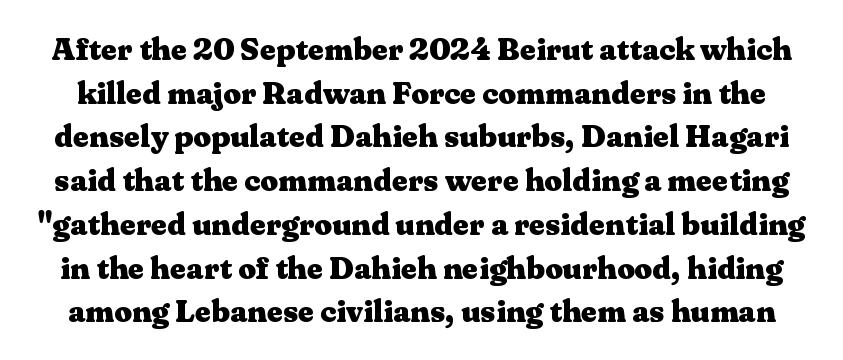
The image shows 31 px heavy, wide serif type, upright; set normal line spacing (1.41x), normal letter spacing, not underlined; medium stroke contrast and a medium x-height.
